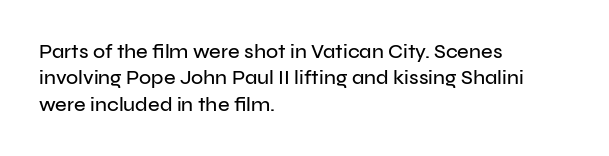
Default kerning and tracking; the words read as compact shapes. Evenly set lines give the paragraph a standard silhouette. In CSS terms this would be text-align: left. A bare baseline throughout the passage. Every character sits straight up, as roman type does.
